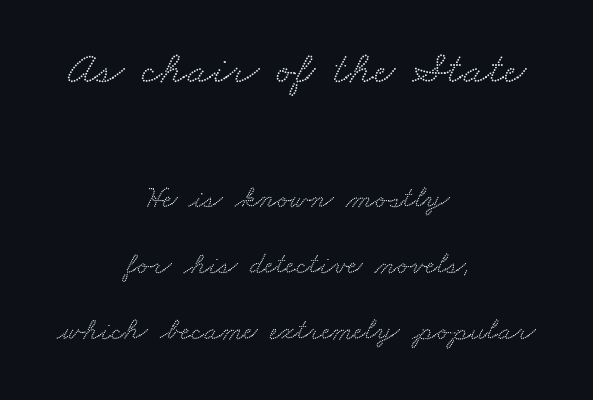
Any mark beneath the type? The region is blank. Character widths vary here, with narrow letters taking less room than wide ones. This sample uses a serif face. Horizontally, the lines are justified to the midpoint only. This layout puts the oversized block above and the modest block below.
